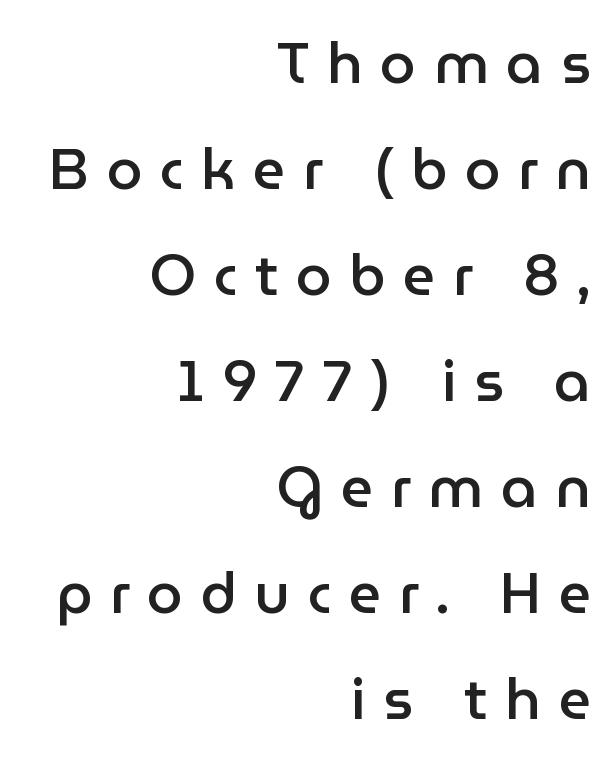
{"serif": "no", "italic": "no", "bold": "semi", "weight": "semibold", "width": "normal", "stroke_contrast": "low", "x_height": "medium", "monospaced": "no", "underline": "no", "align": "right", "line_spacing_ratio": 1.86, "letter_spacing": "wide", "letter_spacing_em": 0.31, "glyph_px": 57}
